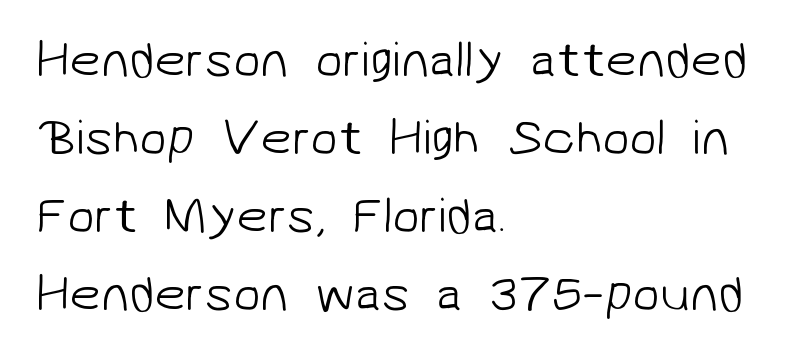
The leading is moderate, giving the passage an even texture. Varying glyph widths throughout — classic text-font behaviour. Reading down the block, your eye returns to a fixed left position each line. Heft: none added — not bold.
